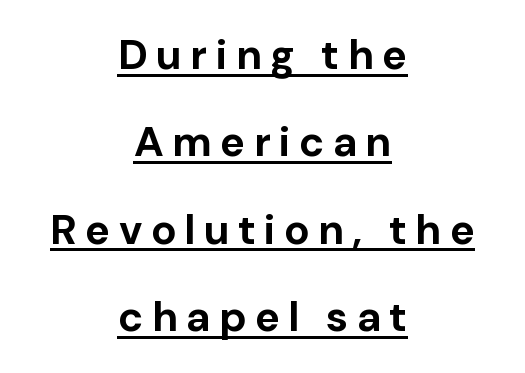
Compared with a flush-left layout, this one balances lines on the center instead. Summary of weight: heavy, a full bold. Do the characters align in a grid? No, the font is proportional. This block would shrink considerably if given ordinary leading; it's expanded now. To sum up the face: it is a sans, with no serifs. Look at the tracking — it's clearly loosened, letters drifting apart.
